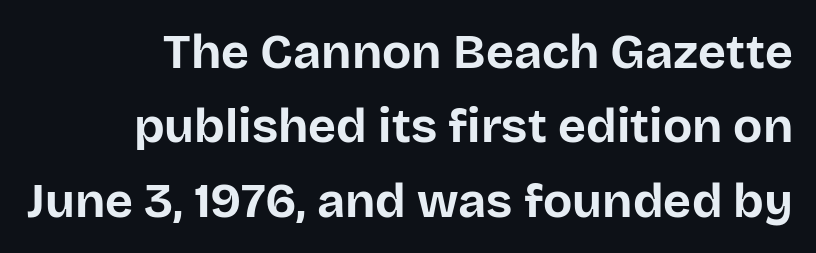
Varying glyph widths throughout — classic text-font behaviour. Bare-footed words on every line. Compared with typical paragraphs, the rows here are spaced about the same. This is roman type, the default non-slanted kind. This is sans-serif lettering, the kind often seen on screens and signage. Spacing between characters is what you'd get straight out of the box.
